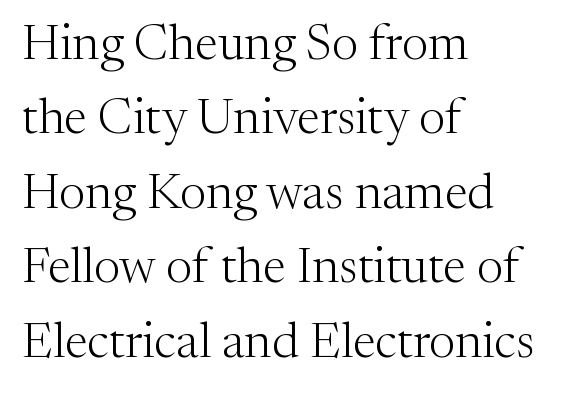
Q: Is the text bold? A: No.
Q: Is the text italic (slanted)? A: No, it is upright.
Q: Is the typeface a serif or a sans-serif typeface? A: Serif.
Q: Is the text underlined? A: No.
Q: How is the paragraph aligned? A: Left-aligned.
Q: Is the spacing between letters normal or unusually wide? A: Normal.
Q: Is the spacing between lines tight, normal or loose? A: Normal.
Q: Width (condensed, normal, or wide)? A: Normal.
Q: Stroke contrast? A: Medium.
Q: x-height? A: Medium.
Q: Monospaced? A: No.
